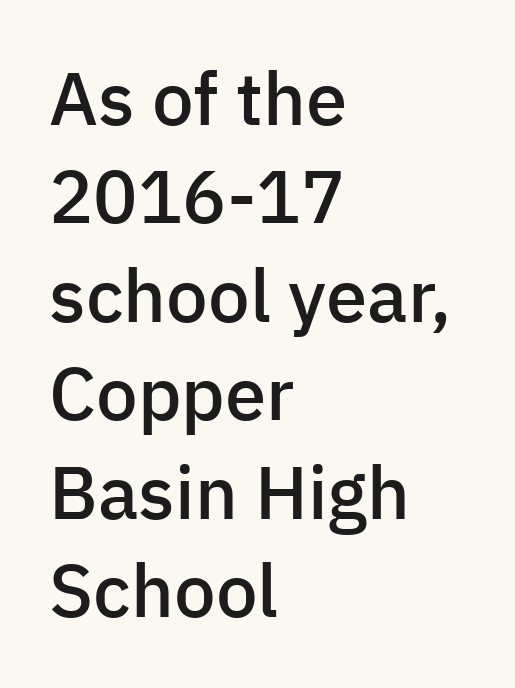
Bare-footed words on every line. This sample has the flowing, uneven cadence of proportional lettering. Inter-character spacing is left at the font's built-in metrics. Line beginnings align vertically; line endings do not. Strokes here are thickened, but only to semibold level.
